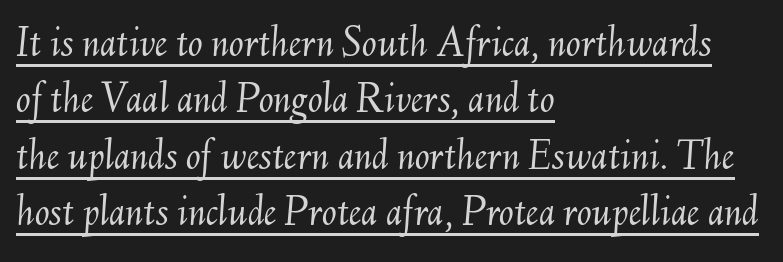
This rendering uses left alignment, leaving the right contour irregular. A typesetter would call this leading conventional body-copy spacing. The letterforms sit shoulder to shoulder at normal distance. This sample carries an underscore along the baseline area. The letters look calm and open, with moderate or lighter stems.
